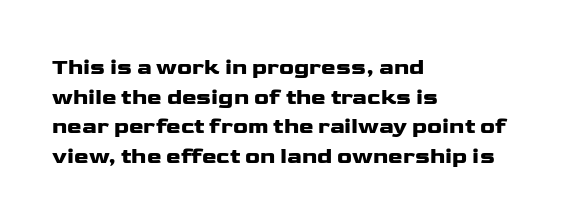
The image shows 22 px text type, upright; set left-aligned, normal line spacing (1.35x), normal letter spacing, not underlined.
